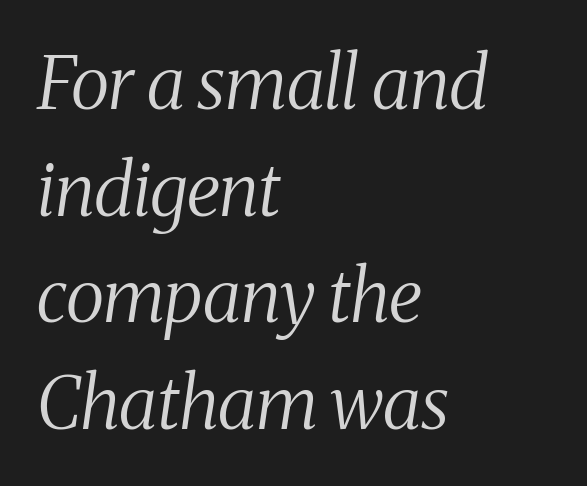
The image shows 73 px regular-weight, condensed serif type, italic (leaning right); set left-aligned, normal line spacing (1.46x), normal letter spacing, not underlined; medium stroke contrast and a medium x-height.
